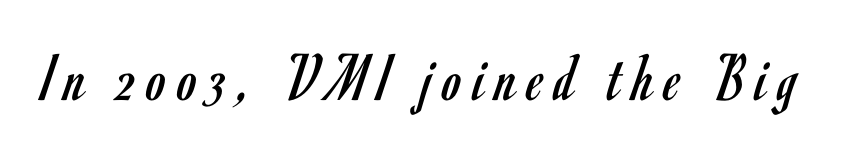
{"serif": "no", "bold": "no", "weight": "regular", "width": "condensed", "stroke_contrast": "low", "x_height": "small", "monospaced": "no", "underline": "no", "glyph_px": 69}
